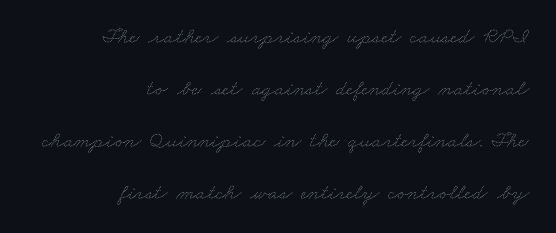
Q: Is the text bold? A: No.
Q: Is the text underlined? A: No.
Q: How is the paragraph aligned? A: Right-aligned.
Q: Is the spacing between letters normal or unusually wide? A: Normal.
Q: Is the spacing between lines tight, normal or loose? A: Loose.
